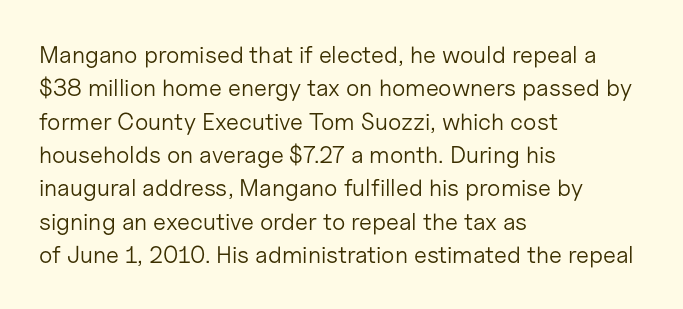
{"italic": "no", "bold": "no", "underline": "no", "align": "left", "line_spacing": "normal", "line_spacing_ratio": 1.39, "letter_spacing": "normal", "letter_spacing_em": 0.0, "glyph_px": 24}
